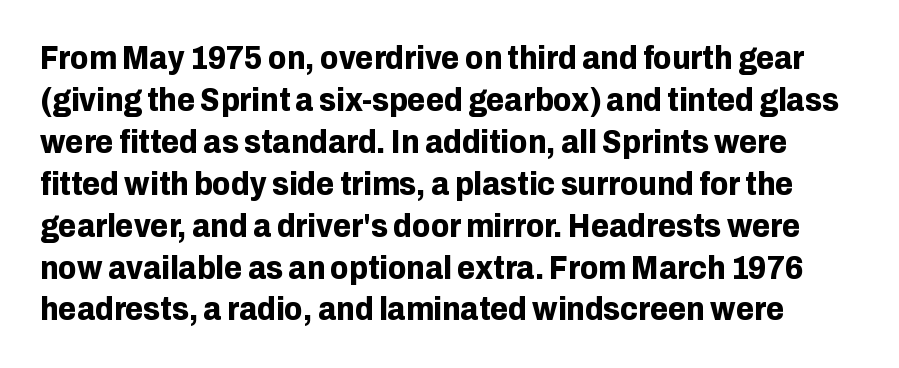
{"serif": "no", "italic": "no", "bold": "yes", "weight": "bold", "width": "normal", "stroke_contrast": "low", "x_height": "medium", "monospaced": "no", "underline": "no", "line_spacing": "normal", "line_spacing_ratio": 1.27, "letter_spacing": "normal", "letter_spacing_em": 0.0, "glyph_px": 33}
